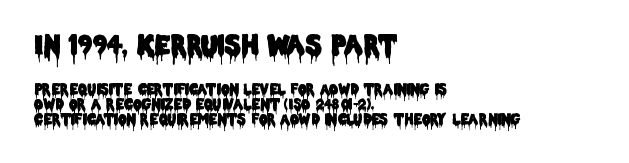
The image shows 26 px text type, upright; set left-aligned, tight line spacing (1.08x), normal letter spacing, not underlined; the first (top) block is 1.86x larger.
